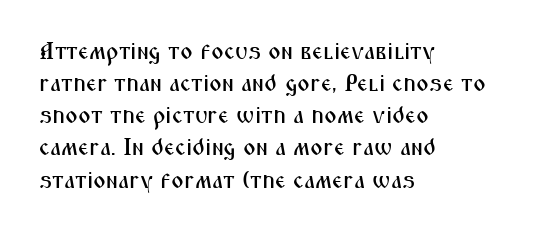
The image shows 24 px text type, upright; set left-aligned, normal line spacing (1.34x), normal letter spacing, not underlined.
